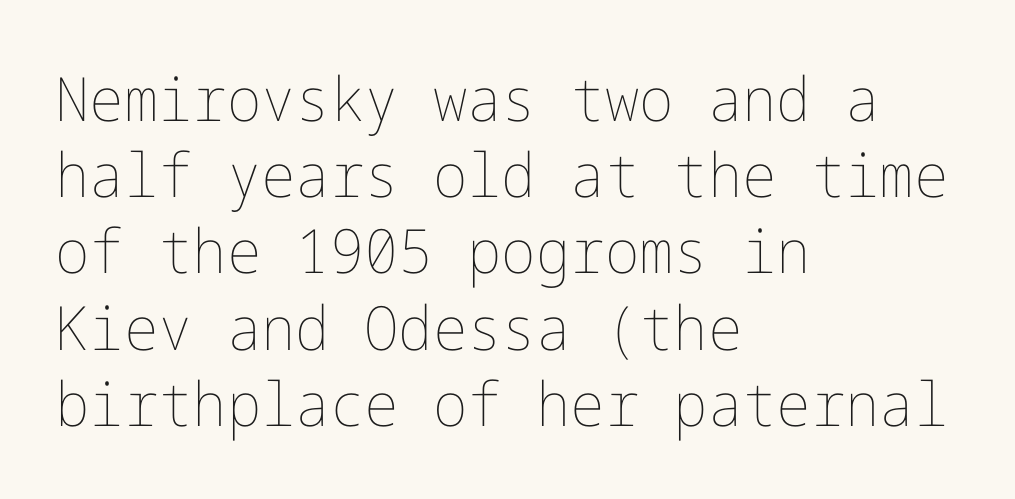
{"italic": "no", "bold": "no", "weight": "thin", "width": "normal", "stroke_contrast": "low", "x_height": "medium", "underline": "no", "align": "left", "line_spacing": "normal", "line_spacing_ratio": 1.25, "letter_spacing": "normal", "letter_spacing_em": 0.0, "glyph_px": 61}
